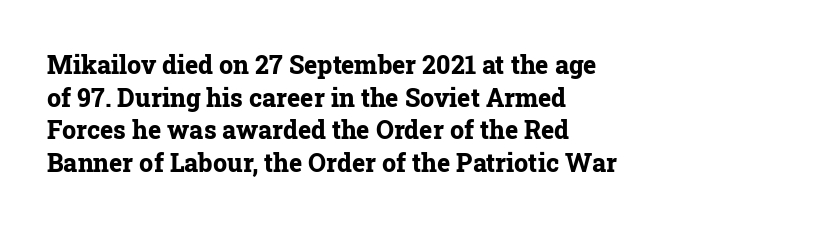
The image shows 25 px bold type, upright; set left-aligned, normal line spacing (1.31x), normal letter spacing, not underlined.
